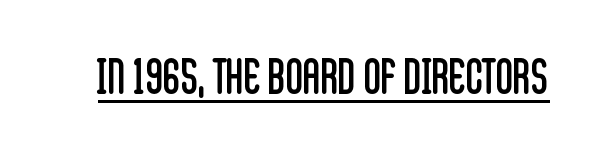
These lines are composed in type without serifs. Like a heading marked for emphasis, these lines bear an underscore. Nothing heavy about these letters — not bold at all. Unlike italic type, these characters show no tilt at all.
